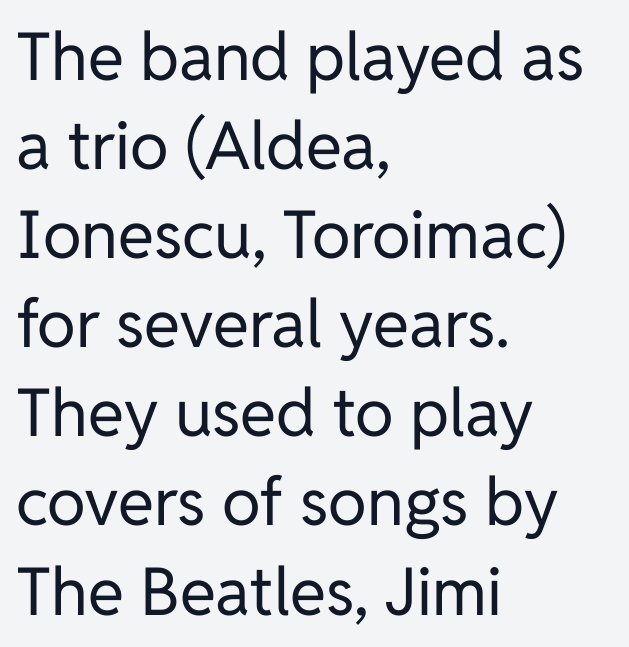
The image shows 66 px regular-weight sans-serif type, upright; set left-aligned, normal line spacing (1.35x), normal letter spacing, not underlined; low stroke contrast and a medium x-height.
